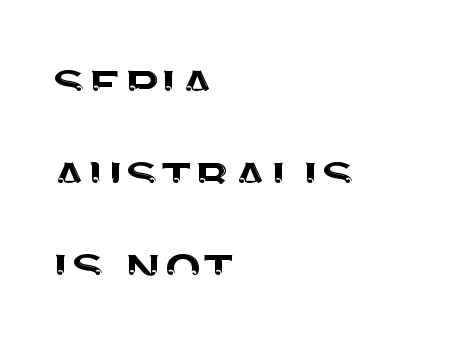
The image shows 61 px sans-serif type, upright; set left-aligned, normal line spacing (1.51x), normal letter spacing, not underlined; medium stroke contrast and a large x-height.
